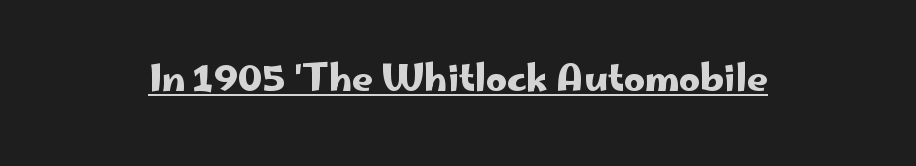
Does the type have serifs? No, each stem ends abruptly. Compared with undecorated copy, this sample adds a rule below the words. Designer's note — italics off, roman on. The type is set solid horizontally, with unmodified tracking. Varying glyph widths throughout — classic text-font behaviour.
